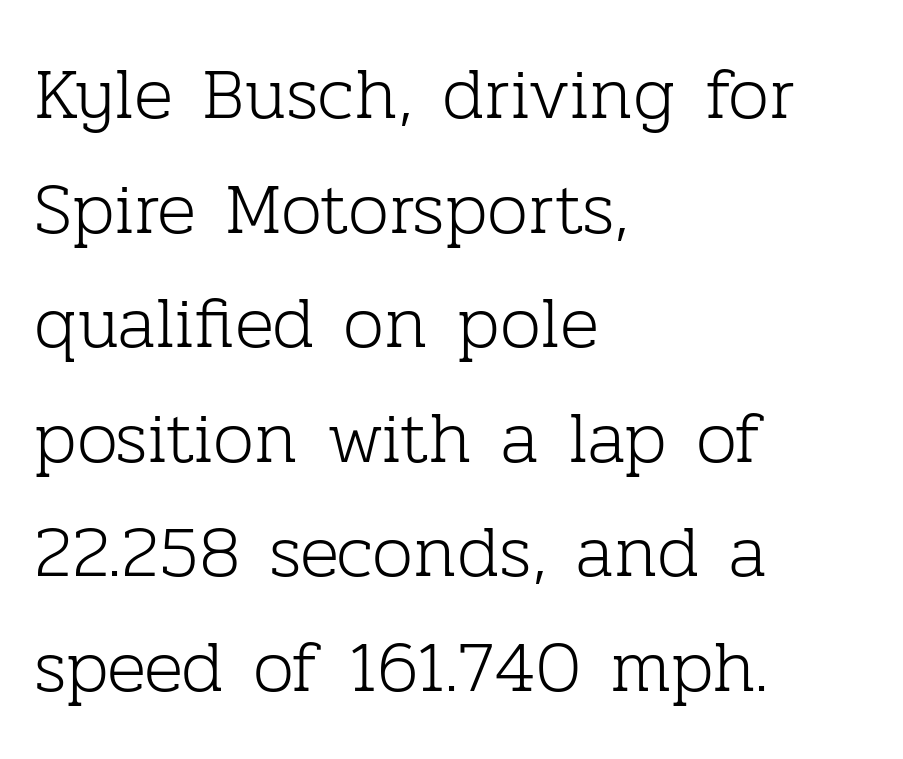
The image shows 73 px light serif type, upright; set left-aligned, normal line spacing (1.57x), normal letter spacing, not underlined; low stroke contrast and a medium x-height.
